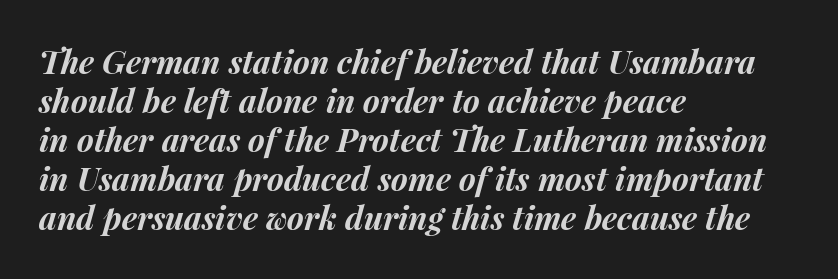
Every letter is thick-stroked: bold, no question. Look at the tracking — it's just the regular setting, nothing added. Where is the straight margin? On the left. There's an unmistakable incline to the writing here. The words here are not underlined. The letters advance in unequal steps, a hallmark of proportional type.
